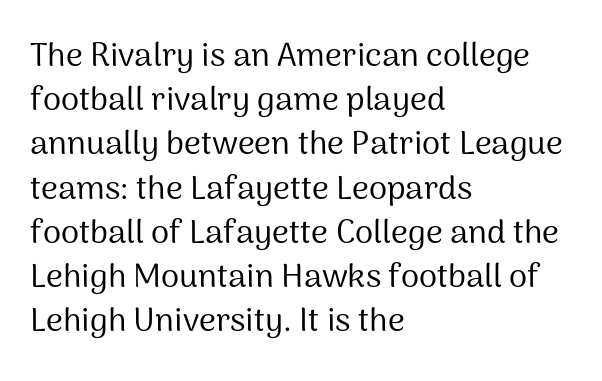
The image shows 33 px regular-weight sans-serif type, upright; set left-aligned, normal line spacing (1.34x), normal letter spacing, not underlined; medium stroke contrast and a medium x-height.
